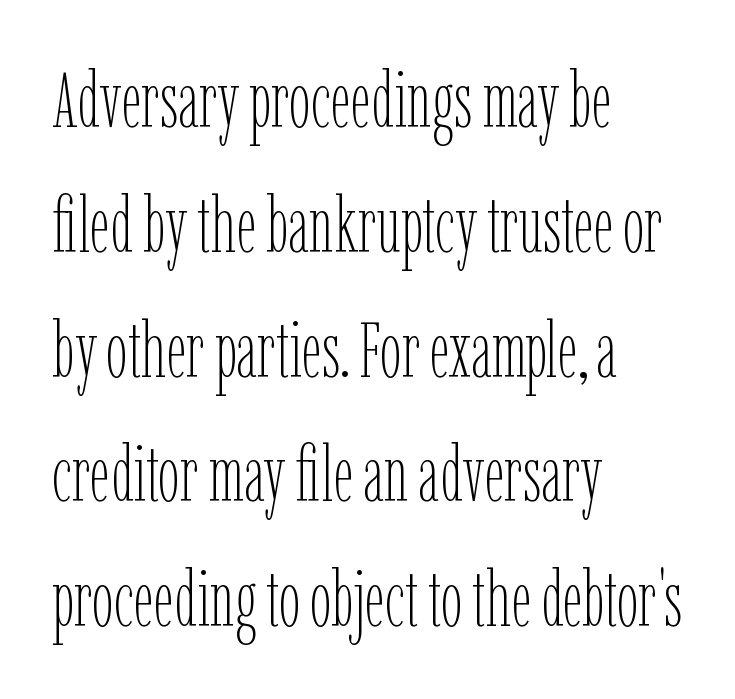
The image shows 78 px thin, condensed type, upright; set left-aligned, normal line spacing (1.6x), normal letter spacing, not underlined; low stroke contrast and a medium x-height.
